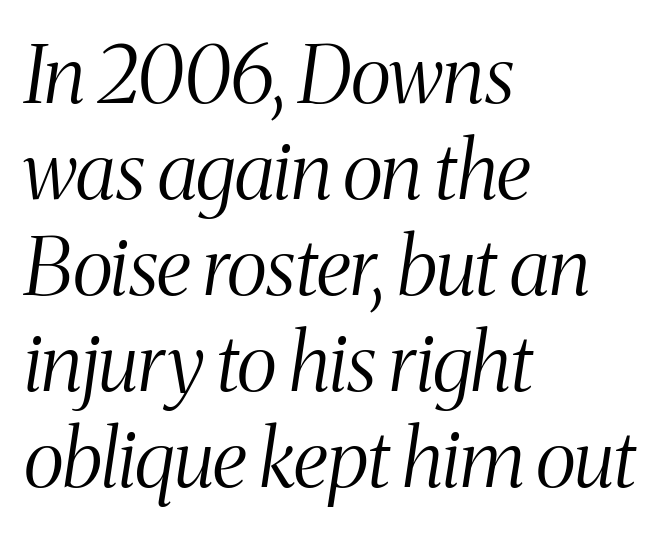
The image shows 80 px light, condensed serif type, italic (leaning right); set left-aligned, line spacing 1.2x, normal letter spacing, not underlined; medium stroke contrast and a medium x-height.
